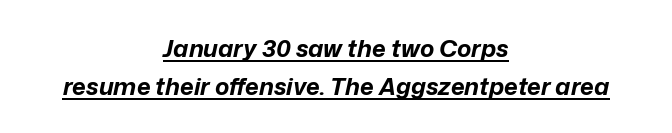
The paragraph has two soft edges and a firm central axis. Summary of vertical rhythm: regular, with standard interline spacing. Characters are canted at an angle relative to the baseline's perpendicular. The rendering uses a bold face; every stroke is thick and dark.
